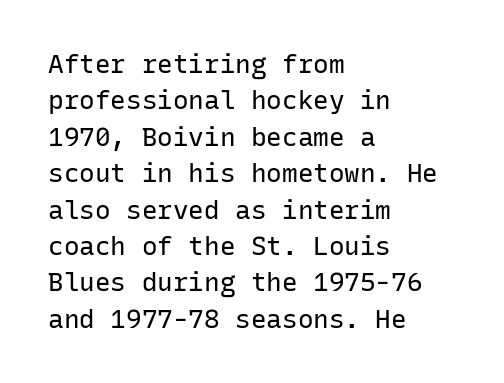
{"italic": "no", "bold": "no", "underline": "no", "align": "left", "line_spacing": "normal", "line_spacing_ratio": 1.4, "letter_spacing": "normal", "letter_spacing_em": 0.0, "glyph_px": 26}
